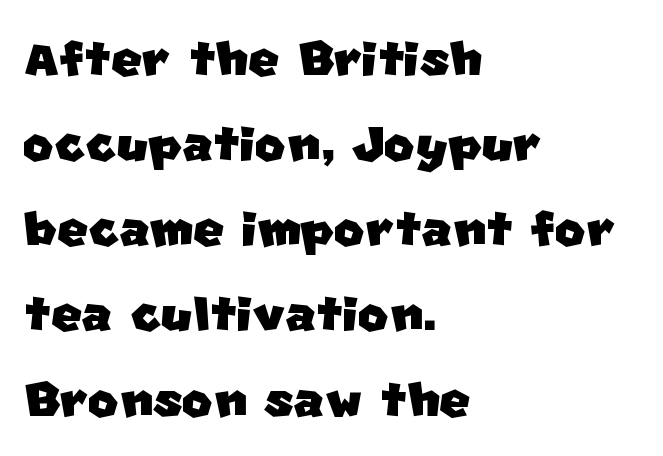
The image shows 66 px sans-serif type; set left-aligned, normal line spacing (1.29x), normal letter spacing, not underlined; low stroke contrast and a large x-height.
